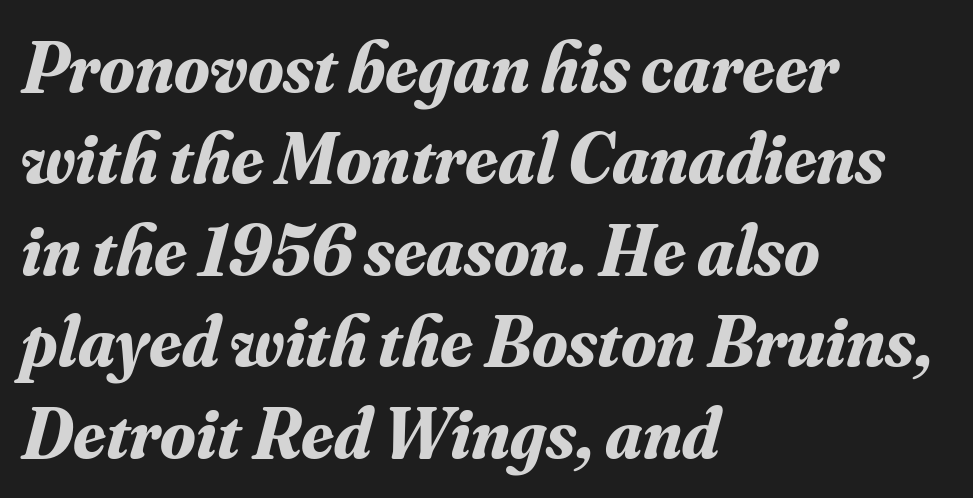
This rendering employs a face with finishing strokes, i.e., a serif. Caption: bold face, heavy strokes. Quick note: interline space is typical. Looking at the ascenders, they clearly lean.
